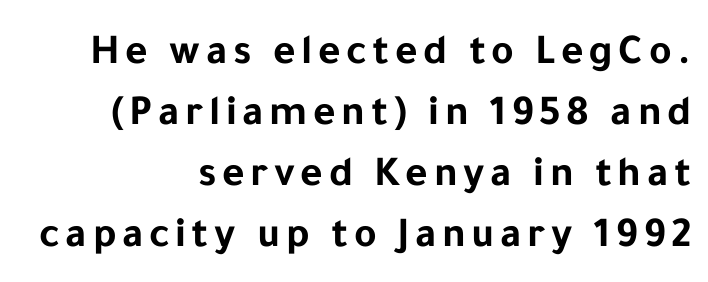
The image shows 43 px bold sans-serif type, upright; set right-aligned, normal line spacing (1.42x), not underlined; low stroke contrast and a medium x-height.
